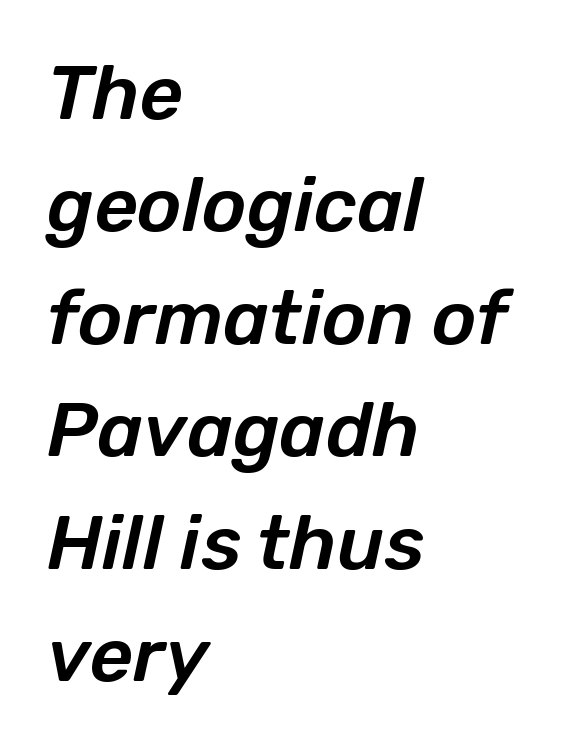
{"italic": "yes", "lean": "right", "slant_degrees": 12, "width": "normal", "stroke_contrast": "low", "x_height": "medium", "monospaced": "no", "underline": "no", "align": "left", "line_spacing": "normal", "line_spacing_ratio": 1.48, "letter_spacing": "normal", "letter_spacing_em": 0.0, "glyph_px": 76}
